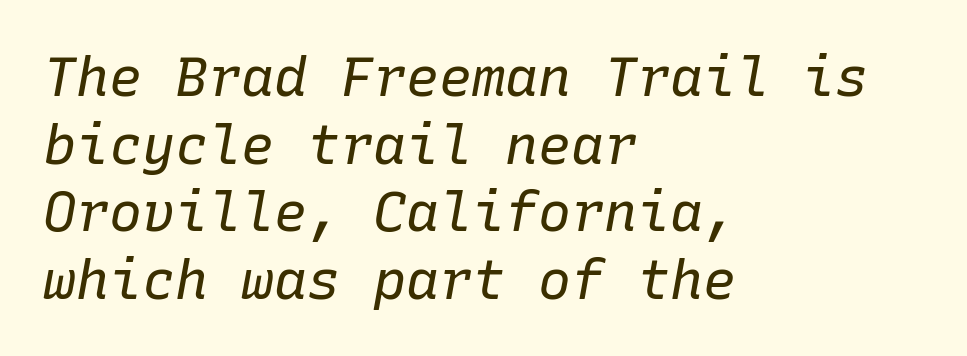
Stroke thickness stays within the range of a standard reading face or lighter. Short note: letters normally spaced. Fixed-width glyphs throughout — classic coding-font behaviour. Decoration check: the copy has no underline. Where is the straight margin? On the left. The passage shown leans; its letterforms are oblique.
